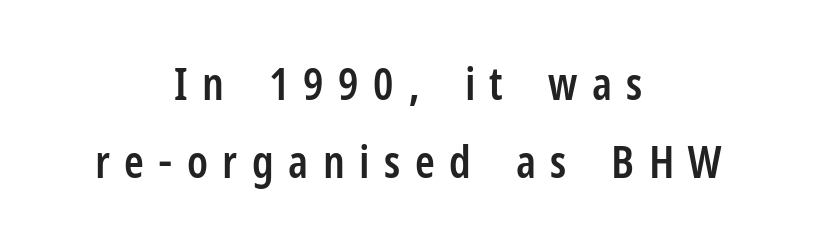
{"serif": "no", "italic": "no", "bold": "semi", "weight": "semibold", "width": "condensed", "stroke_contrast": "low", "x_height": "medium", "monospaced": "no", "underline": "no", "align": "center", "line_spacing_ratio": 1.73, "letter_spacing": "wide", "letter_spacing_em": 0.32, "glyph_px": 45}
